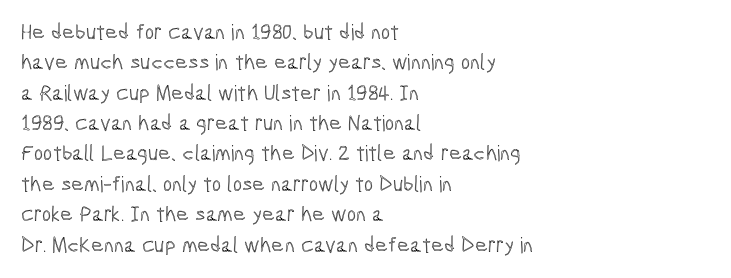
{"italic": "no", "underline": "no", "align": "left", "line_spacing": "normal", "line_spacing_ratio": 1.38, "letter_spacing": "normal", "letter_spacing_em": 0.0, "glyph_px": 22}
